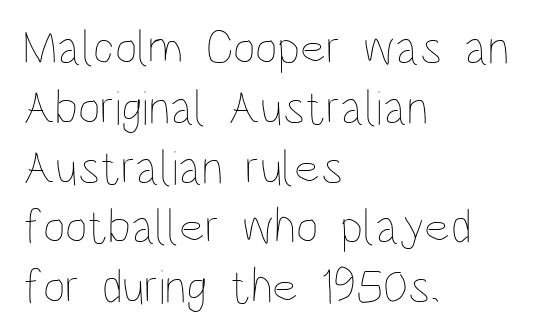
The image shows 49 px thin, condensed type, upright; set left-aligned, line spacing 1.22x, normal letter spacing, not underlined; low stroke contrast and a large x-height.
